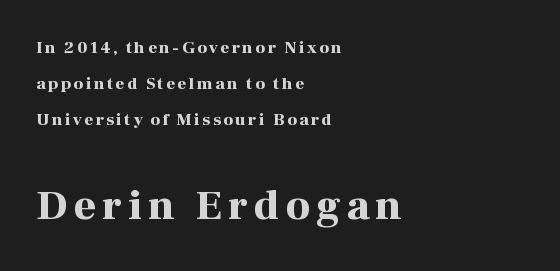
Q: Is the text bold? A: Yes.
Q: Is the text italic (slanted)? A: No, it is upright.
Q: Is the typeface a serif or a sans-serif typeface? A: Serif.
Q: Is the text underlined? A: No.
Q: How is the paragraph aligned? A: Left-aligned.
Q: Is the spacing between lines tight, normal or loose? A: Loose.
Q: Which block of text is set in a larger size, the first (top) or the second (bottom)? A: The second (bottom) one.
Q: Width (condensed, normal, or wide)? A: Normal.
Q: Stroke contrast? A: High.
Q: x-height? A: Medium.
Q: Monospaced? A: No.
